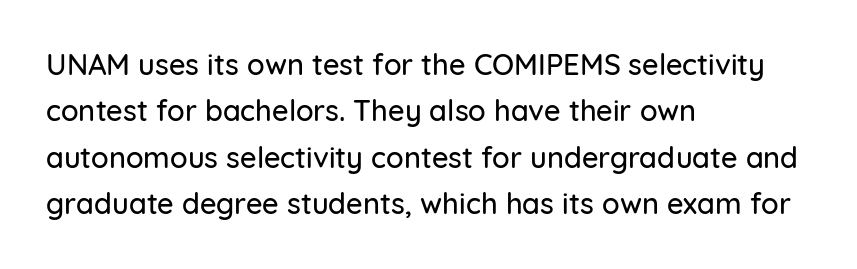
Q: Is the text italic (slanted)? A: No, it is upright.
Q: Is the typeface a serif or a sans-serif typeface? A: Sans-serif.
Q: Is the text underlined? A: No.
Q: How is the paragraph aligned? A: Left-aligned.
Q: Is the spacing between letters normal or unusually wide? A: Normal.
Q: Is the spacing between lines tight, normal or loose? A: Normal.
Q: Width (condensed, normal, or wide)? A: Normal.
Q: Stroke contrast? A: Low.
Q: x-height? A: Medium.
Q: Monospaced? A: No.
